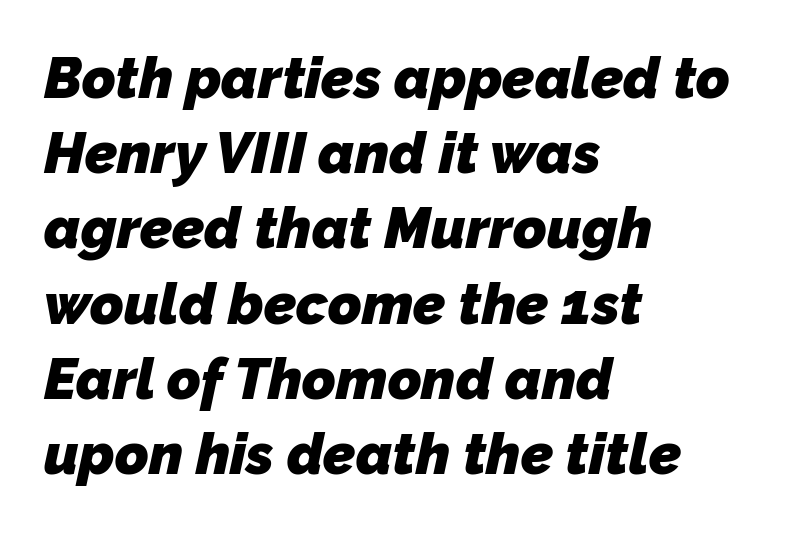
Default kerning and tracking; the words read as compact shapes. Does the weight exceed regular? Yes, all the way to bold. The rendering anchors every line to the left-hand side. Is this a sans? Yes — the strokes have no serifs. Do the characters align in a grid? No, the font is proportional. The baseline area is clear.
